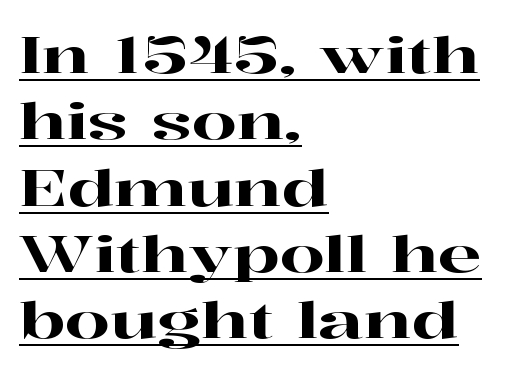
The image shows 51 px wide serif type, upright; set left-aligned, normal line spacing (1.3x), normal letter spacing, underlined; high stroke contrast and a medium x-height.
